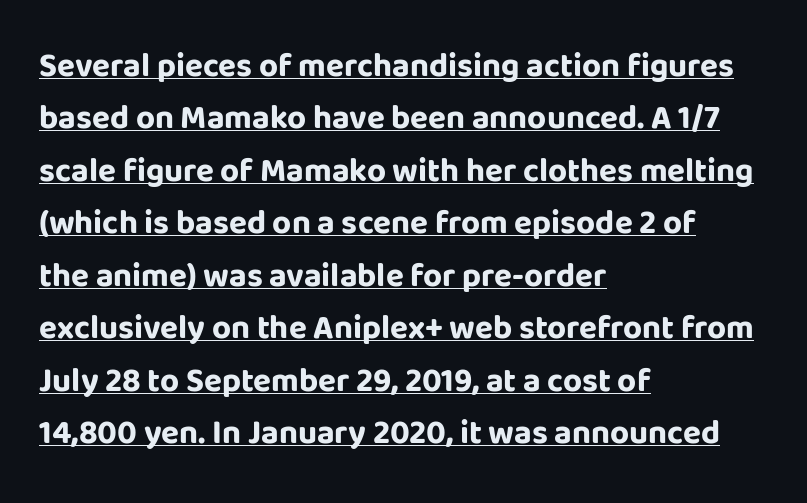
Q: Is the text bold? A: Yes.
Q: Is the text italic (slanted)? A: No, it is upright.
Q: Is the typeface a serif or a sans-serif typeface? A: Sans-serif.
Q: Is the text underlined? A: Yes.
Q: How is the paragraph aligned? A: Left-aligned.
Q: Is the spacing between letters normal or unusually wide? A: Normal.
Q: Is the spacing between lines tight, normal or loose? A: Normal.
Q: Width (condensed, normal, or wide)? A: Normal.
Q: Stroke contrast? A: Low.
Q: x-height? A: Large.
Q: Monospaced? A: No.
